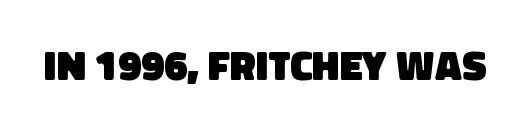
The image shows 42 px heavy sans-serif type; set normal letter spacing, not underlined; low stroke contrast and a large x-height.
